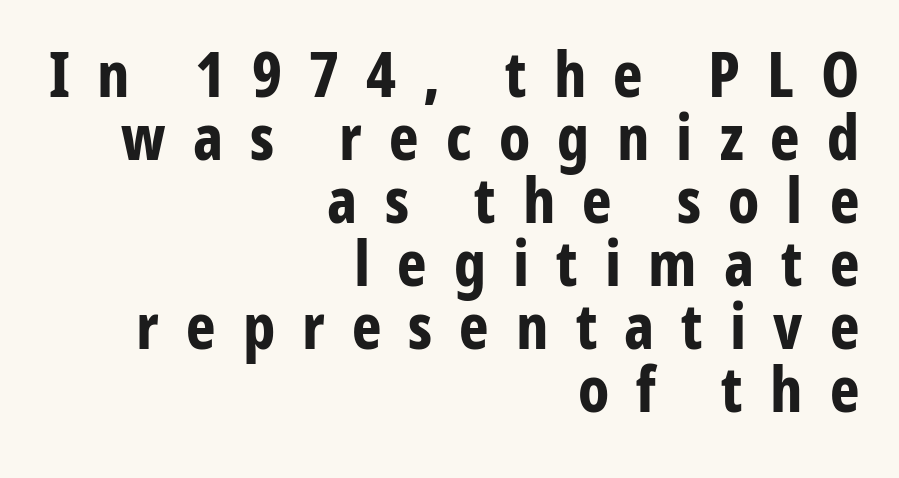
Q: Is the text bold? A: Yes.
Q: Is the text italic (slanted)? A: No, it is upright.
Q: Is the typeface a serif or a sans-serif typeface? A: Sans-serif.
Q: Is the text underlined? A: No.
Q: How is the paragraph aligned? A: Right-aligned.
Q: Is the spacing between letters normal or unusually wide? A: Unusually wide.
Q: Is the spacing between lines tight, normal or loose? A: Tight.
Q: Width (condensed, normal, or wide)? A: Condensed.
Q: Stroke contrast? A: Low.
Q: x-height? A: Medium.
Q: Monospaced? A: No.
